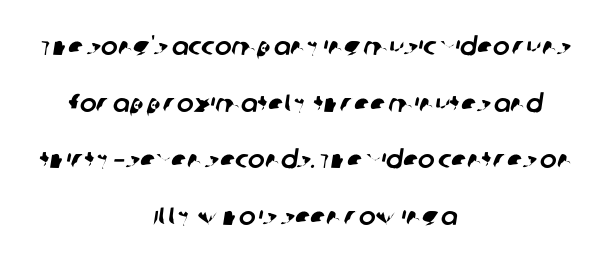
Q: Is the text underlined? A: No.
Q: How is the paragraph aligned? A: Centered.
Q: Is the spacing between letters normal or unusually wide? A: Normal.
Q: Is the spacing between lines tight, normal or loose? A: Loose.
